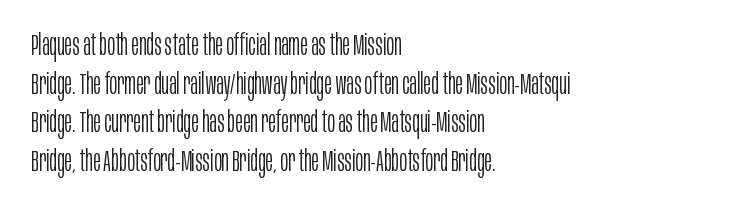
Q: Is the text bold? A: No.
Q: Is the text italic (slanted)? A: No, it is upright.
Q: Is the typeface a serif or a sans-serif typeface? A: Sans-serif.
Q: Is the text underlined? A: No.
Q: How is the paragraph aligned? A: Left-aligned.
Q: Is the spacing between letters normal or unusually wide? A: Normal.
Q: Is the spacing between lines tight, normal or loose? A: Normal.
Q: Width (condensed, normal, or wide)? A: Condensed.
Q: Stroke contrast? A: Low.
Q: x-height? A: Large.
Q: Monospaced? A: No.
